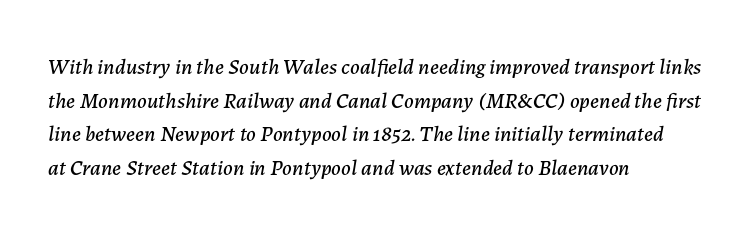
Descenders are the only things crossing below the line. The designer left line spacing at the default. The axis of the letterforms is tilted away from vertical. Tracking here is standard; glyphs follow each other at the usual distance. All the whitespace from short lines collects on the right.
